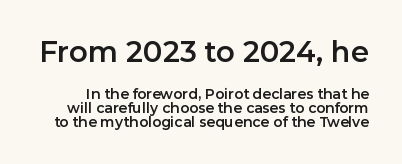
If you drew a line through each stem, it would be perfectly vertical. Underlining? Definitely not there. Very little white space separates one row of letters from the next. In terms of letterform style, serifs are entirely absent. The letters sit at their default tracking, neither squeezed nor spread. Reading top to bottom, the characters get smaller at the block break.
